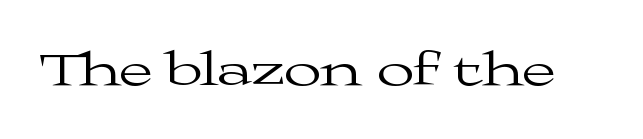
Q: Is the text bold? A: No.
Q: Is the text italic (slanted)? A: No, it is upright.
Q: Is the typeface a serif or a sans-serif typeface? A: Serif.
Q: Is the text underlined? A: No.
Q: Is the spacing between letters normal or unusually wide? A: Normal.
Q: Width (condensed, normal, or wide)? A: Wide.
Q: Stroke contrast? A: Medium.
Q: x-height? A: Medium.
Q: Monospaced? A: No.
